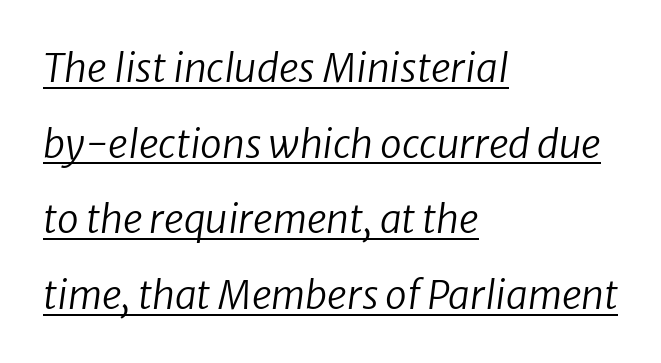
The image shows 39 px regular-weight type, italic (leaning right); set left-aligned, loose line spacing (1.94x), normal letter spacing, underlined; low stroke contrast and a medium x-height.
